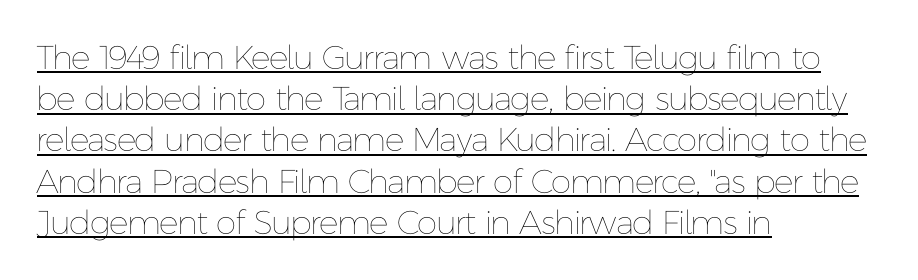
The image shows 33 px thin type, upright; set left-aligned, normal line spacing (1.25x), normal letter spacing, underlined; low stroke contrast and a medium x-height.
